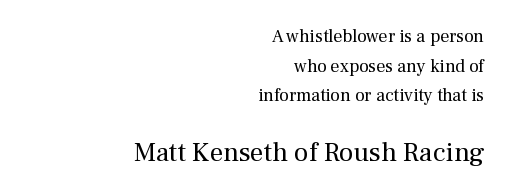
Q: Is the text bold? A: No.
Q: Is the text italic (slanted)? A: No, it is upright.
Q: Is the text underlined? A: No.
Q: How is the paragraph aligned? A: Right-aligned.
Q: Is the spacing between letters normal or unusually wide? A: Normal.
Q: Is the spacing between lines tight, normal or loose? A: Normal.
Q: Which block of text is set in a larger size, the first (top) or the second (bottom)? A: The second (bottom) one.
